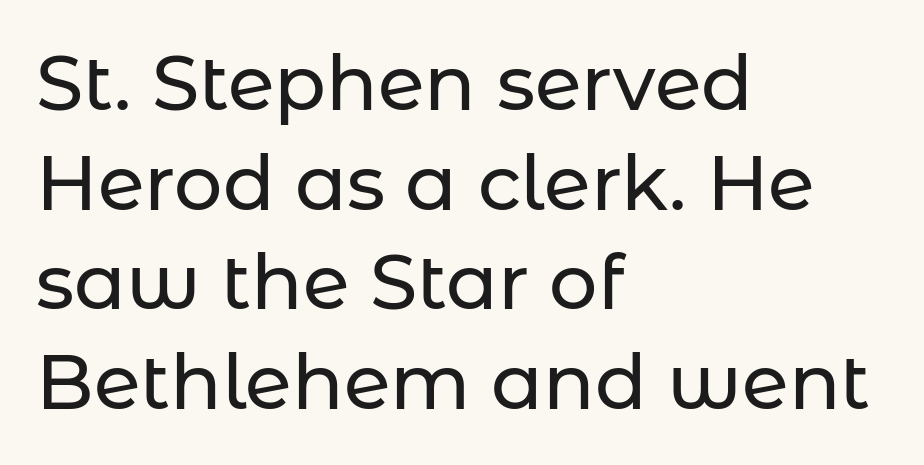
{"serif": "no", "italic": "no", "width": "normal", "stroke_contrast": "low", "x_height": "medium", "monospaced": "no", "underline": "no", "align": "left", "line_spacing": "normal", "line_spacing_ratio": 1.31, "letter_spacing": "normal", "letter_spacing_em": 0.0, "glyph_px": 76}
